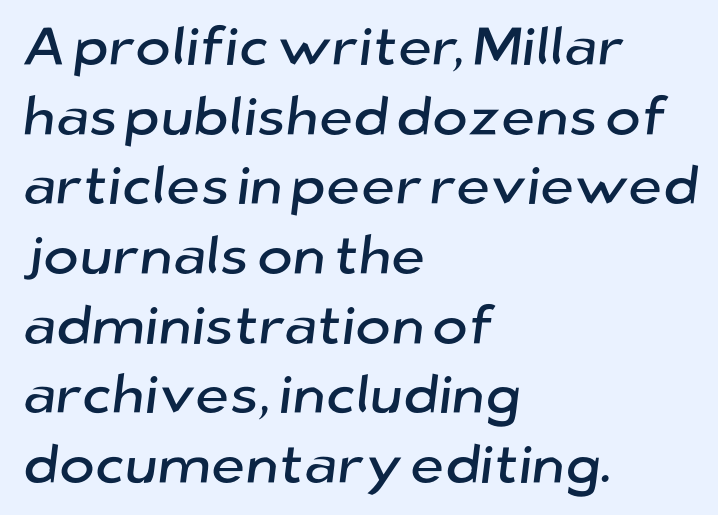
Q: Is the typeface a serif or a sans-serif typeface? A: Sans-serif.
Q: Is the text underlined? A: No.
Q: How is the paragraph aligned? A: Left-aligned.
Q: Is the spacing between letters normal or unusually wide? A: Normal.
Q: Is the spacing between lines tight, normal or loose? A: Normal.
Q: Width (condensed, normal, or wide)? A: Normal.
Q: Stroke contrast? A: Low.
Q: x-height? A: Medium.
Q: Monospaced? A: No.
